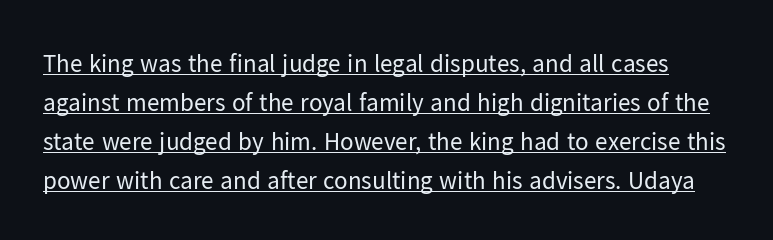
{"italic": "no", "bold": "no", "underline": "yes", "line_spacing": "normal", "line_spacing_ratio": 1.56, "letter_spacing": "normal", "letter_spacing_em": 0.0, "glyph_px": 25}
